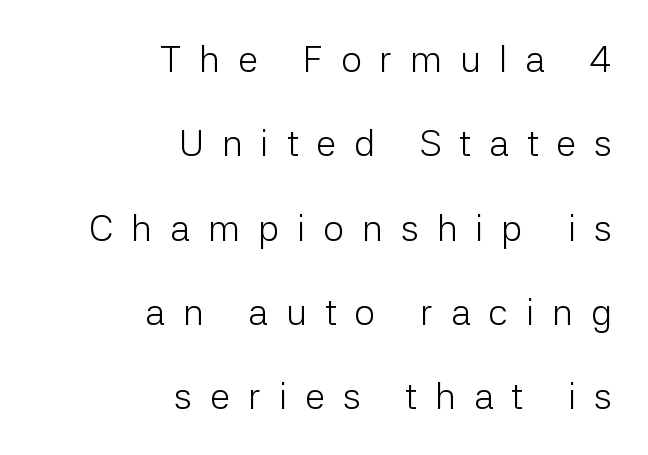
Posture: vertical. These lines stack with their right ends in a neat column. The string is rendered with underlining switched off. This is not heavy type; no bold has been used. A great deal of white space separates one row of letters from the next.
